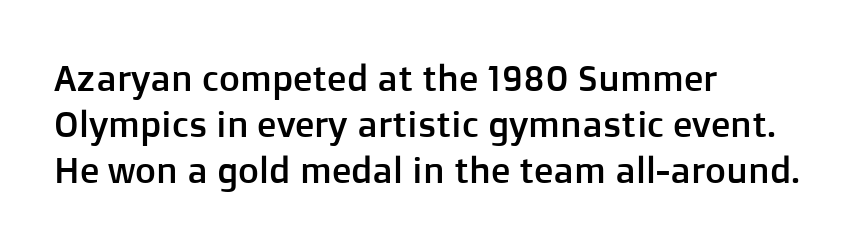
Q: Is the text italic (slanted)? A: No, it is upright.
Q: Is the typeface a serif or a sans-serif typeface? A: Sans-serif.
Q: Is the text underlined? A: No.
Q: How is the paragraph aligned? A: Left-aligned.
Q: Is the spacing between letters normal or unusually wide? A: Normal.
Q: Is the spacing between lines tight, normal or loose? A: Normal.
Q: Width (condensed, normal, or wide)? A: Normal.
Q: Stroke contrast? A: Low.
Q: x-height? A: Medium.
Q: Monospaced? A: No.
